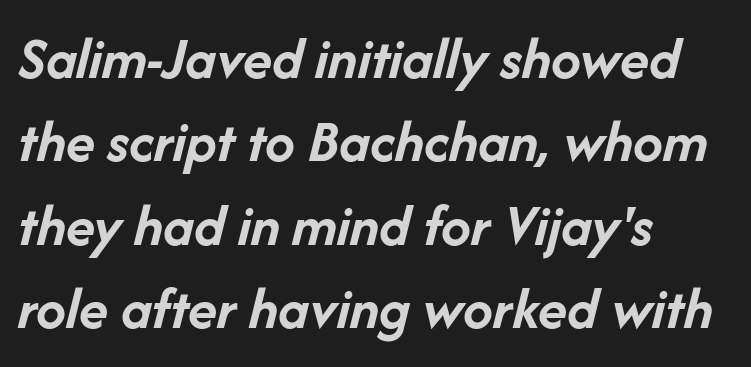
Q: Is the text bold? A: Yes.
Q: Is the text italic (slanted)? A: Yes, it leans right by about 14 degrees.
Q: Is the text underlined? A: No.
Q: How is the paragraph aligned? A: Left-aligned.
Q: Is the spacing between letters normal or unusually wide? A: Normal.
Q: Is the spacing between lines tight, normal or loose? A: Normal.
Q: Width (condensed, normal, or wide)? A: Normal.
Q: Stroke contrast? A: Low.
Q: x-height? A: Medium.
Q: Monospaced? A: No.
